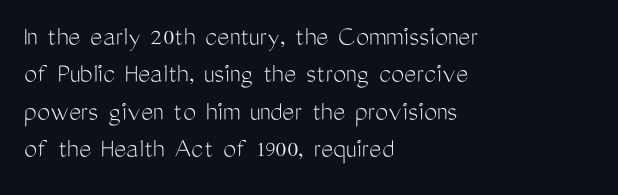
Just letters on the line, the space beneath them empty. Counters stay open thanks to moderate or lighter strokes. The specimen reads as upright at a glance. You could not count columns in this text — the font is proportionally spaced. Rows of type keep a routine distance in the vertical direction.
